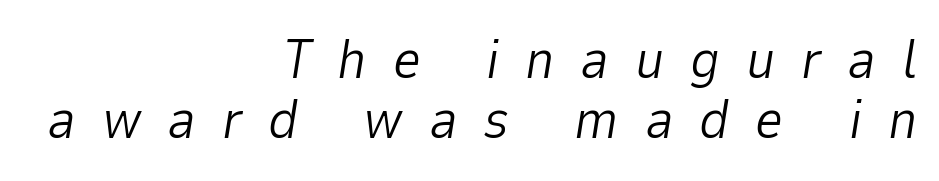
Leftover space on each line is placed entirely before the opening word. Is this a fixed-width face? No — the glyphs have proportional, varying widths. The letters are spread apart with noticeably loose tracking. The strokes carry an ordinary text weight at most. Does the leading feel generous? Not at all — it's pinched. The passage shown is not underscored anywhere.
